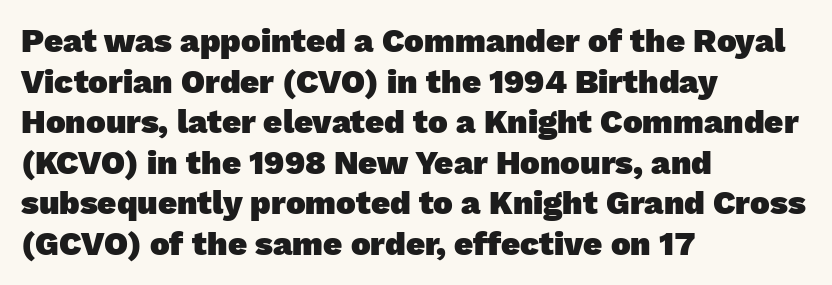
The image shows 33 px heavy sans-serif type; set left-aligned, line spacing 1.23x, normal letter spacing, not underlined; low stroke contrast and a medium x-height.
